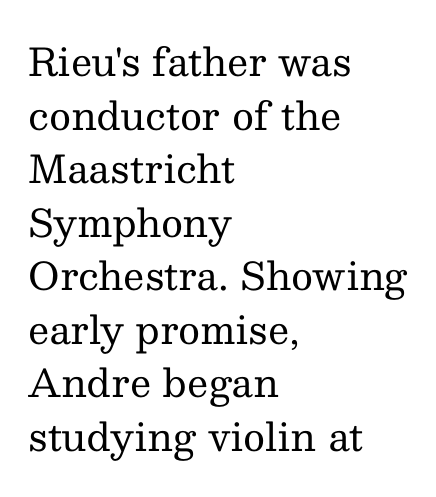
The image shows 38 px regular-weight serif type, upright; set left-aligned, normal line spacing (1.41x), normal letter spacing, not underlined; medium stroke contrast and a medium x-height.
